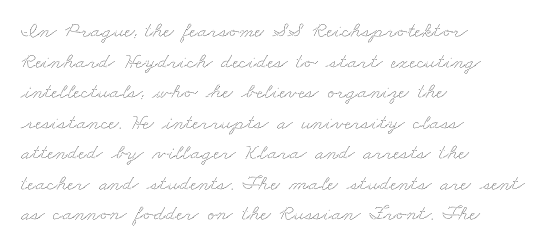
The image shows 22 px text type; set left-aligned, normal line spacing (1.39x), normal letter spacing, not underlined.
